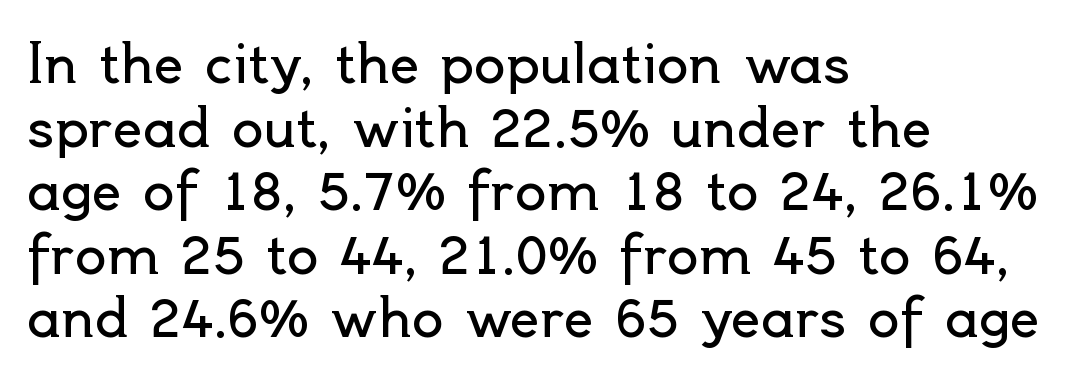
The paragraph shown leans on its left margin. Looks like regular typesetting: each glyph gets only the width it needs. No word sits above an underline. Nope, not italic — everything's standing straight. Nobody touched the tracking dial on this one. Think standard paragraph weight, or any step lighter than that.
